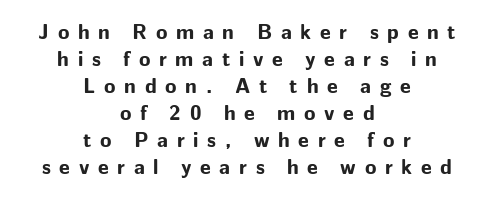
Q: Is the text bold? A: Yes.
Q: Is the text italic (slanted)? A: No, it is upright.
Q: Is the text underlined? A: No.
Q: How is the paragraph aligned? A: Centered.
Q: Is the spacing between letters normal or unusually wide? A: Unusually wide.
Q: Is the spacing between lines tight, normal or loose? A: Normal.
